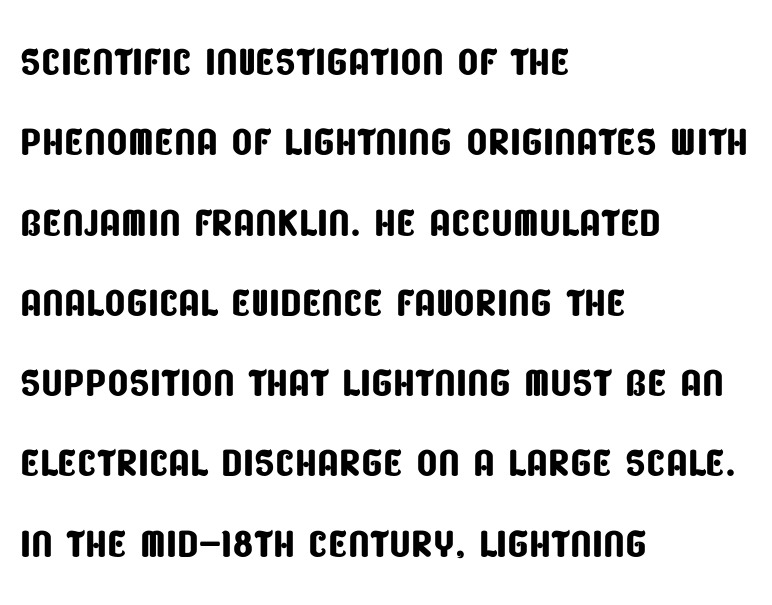
The image shows 55 px condensed sans-serif type; set left-aligned, normal line spacing (1.46x), normal letter spacing, not underlined; low stroke contrast and a large x-height.
